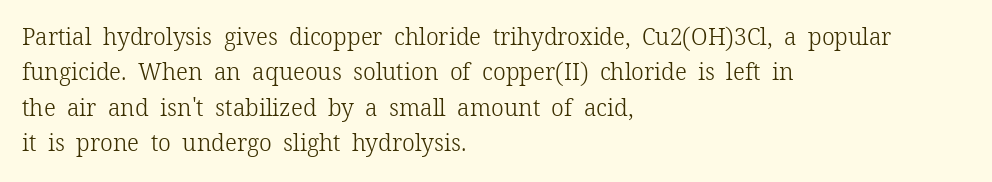
The image shows 23 px text type, upright; set left-aligned, normal line spacing (1.54x), normal letter spacing, not underlined.
